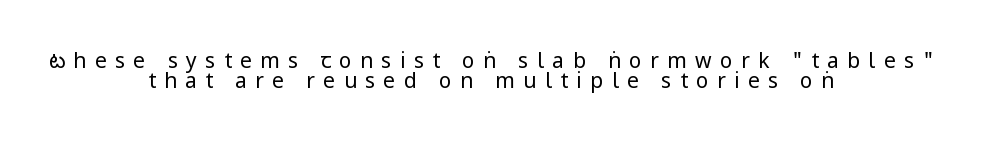
{"italic": "no", "bold": "no", "underline": "no", "align": "center", "line_spacing": "tight", "line_spacing_ratio": 0.95, "letter_spacing": "wide", "letter_spacing_em": 0.4, "glyph_px": 21}
